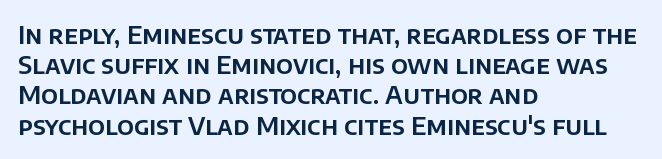
Q: Is the text italic (slanted)? A: No, it is upright.
Q: Is the text underlined? A: No.
Q: How is the paragraph aligned? A: Left-aligned.
Q: Is the spacing between letters normal or unusually wide? A: Normal.
